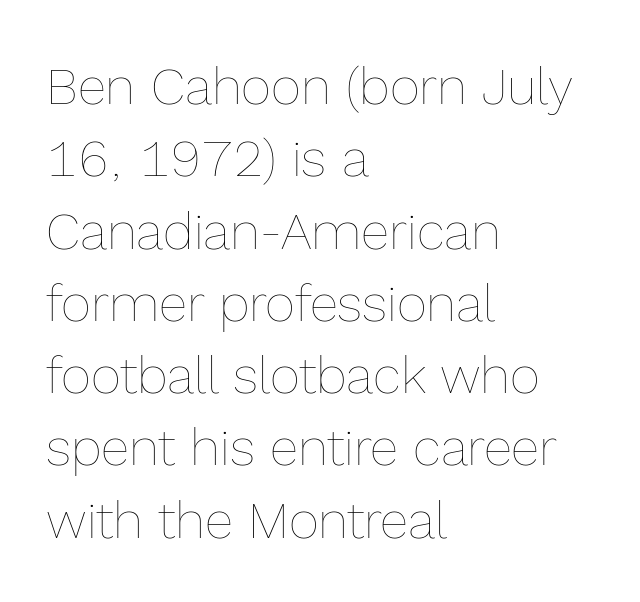
The image shows 52 px thin type, upright; set left-aligned, normal line spacing (1.39x), normal letter spacing, not underlined; a medium x-height.
